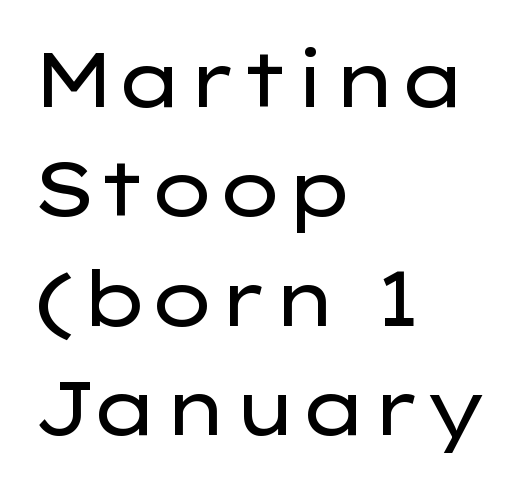
Q: Is the text bold? A: No.
Q: Is the text italic (slanted)? A: No, it is upright.
Q: Is the typeface a serif or a sans-serif typeface? A: Sans-serif.
Q: Is the text underlined? A: No.
Q: How is the paragraph aligned? A: Left-aligned.
Q: Is the spacing between letters normal or unusually wide? A: Normal.
Q: Is the spacing between lines tight, normal or loose? A: Normal.
Q: Width (condensed, normal, or wide)? A: Wide.
Q: Stroke contrast? A: Low.
Q: x-height? A: Medium.
Q: Monospaced? A: No.
